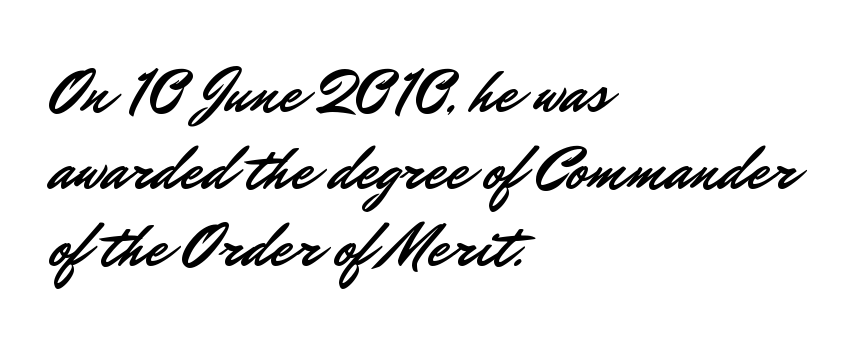
{"serif": "no", "width": "normal", "stroke_contrast": "low", "x_height": "small", "monospaced": "no", "underline": "no", "align": "left", "line_spacing_ratio": 1.24, "letter_spacing": "normal", "letter_spacing_em": 0.0, "glyph_px": 62}
